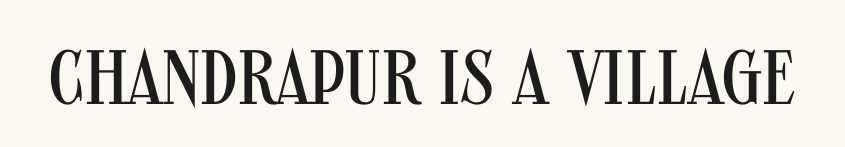
The weight would be labelled regular, book, light, or lighter still. Think of a printed novel: that variable character pitch is what you see here. A clean baseline with only descenders dipping below it. Vertical strokes here are truly vertical. The typeface chosen for these lines omits serifs.
